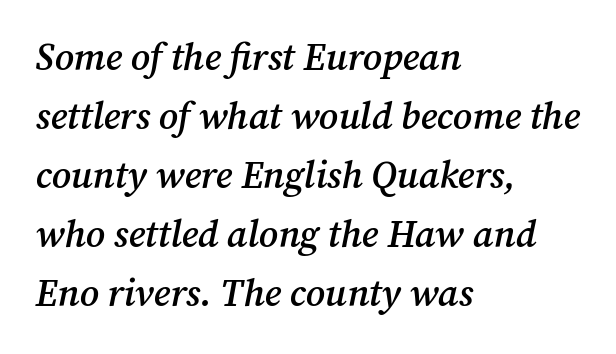
Q: Is the text bold? A: Semi-bold.
Q: Is the text italic (slanted)? A: Yes, it leans right by about 12 degrees.
Q: Is the typeface a serif or a sans-serif typeface? A: Serif.
Q: Is the text underlined? A: No.
Q: How is the paragraph aligned? A: Left-aligned.
Q: Is the spacing between letters normal or unusually wide? A: Normal.
Q: Is the spacing between lines tight, normal or loose? A: Normal.
Q: Width (condensed, normal, or wide)? A: Normal.
Q: Stroke contrast? A: Medium.
Q: x-height? A: Medium.
Q: Monospaced? A: No.
